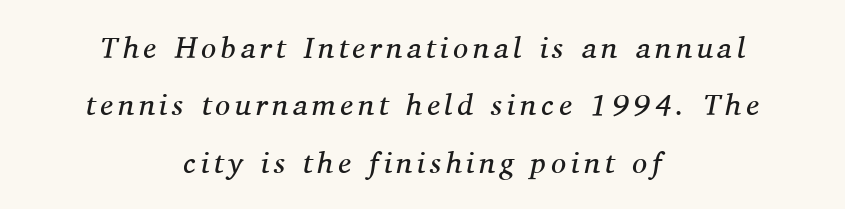
Widely set lines give the paragraph a tall, airy silhouette. This sample uses an oblique cut, with every glyph tilted off the vertical. A student would call this center alignment; a typographer would say set centered. The face used here is proportionally spaced, like ordinary book or web type. Nothing heavy about these letters — not bold at all.
